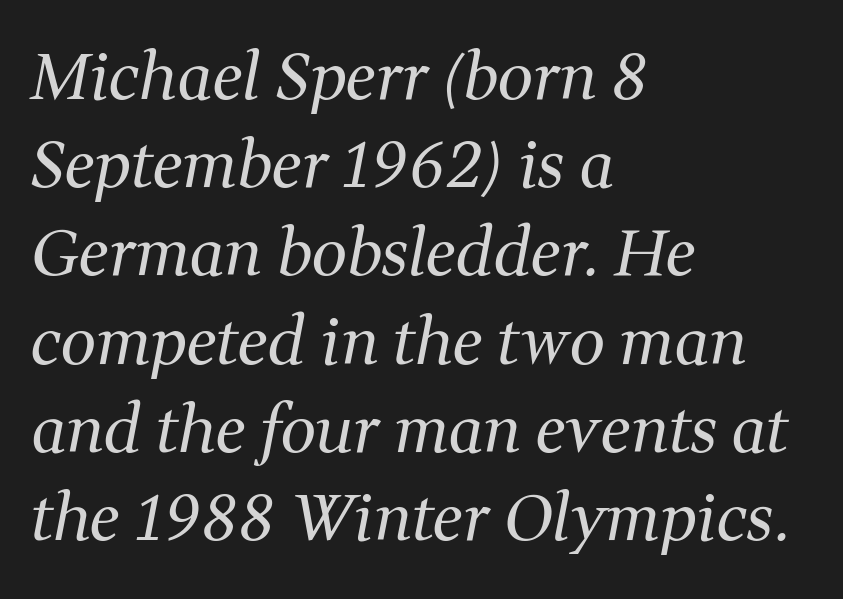
The image shows 63 px regular-weight serif type, italic (leaning right); set left-aligned, normal line spacing (1.4x), normal letter spacing, not underlined; medium stroke contrast and a medium x-height.
